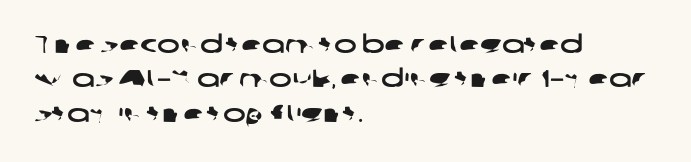
The image shows 24 px text type; set left-aligned, normal line spacing (1.43x), normal letter spacing, not underlined.
